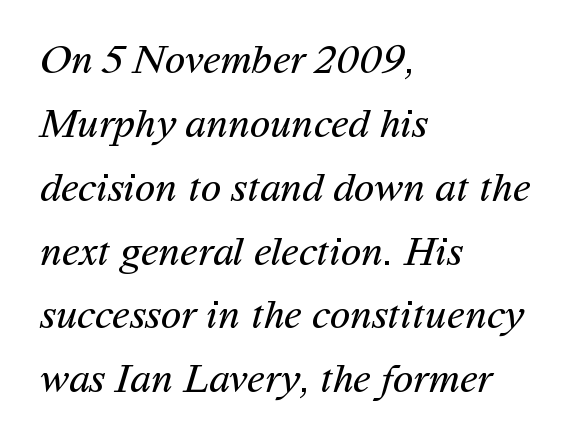
The passage shown is typeset with a sans-serif family. Is the stroke heavy? The answer is a plain regular-or-lighter. The block of text has a typical density, with ordinary space between rows. The gap between lines stays unmarked.
